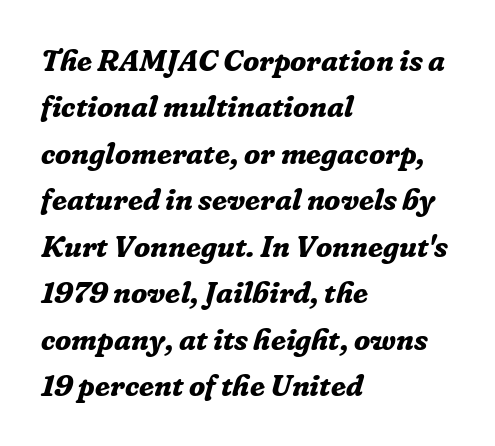
Q: Is the text bold? A: Yes.
Q: Is the text italic (slanted)? A: Yes, it leans right by about 16 degrees.
Q: Is the typeface a serif or a sans-serif typeface? A: Serif.
Q: Is the text underlined? A: No.
Q: How is the paragraph aligned? A: Left-aligned.
Q: Is the spacing between letters normal or unusually wide? A: Normal.
Q: Is the spacing between lines tight, normal or loose? A: Normal.
Q: Width (condensed, normal, or wide)? A: Normal.
Q: Stroke contrast? A: Low.
Q: x-height? A: Medium.
Q: Monospaced? A: No.
